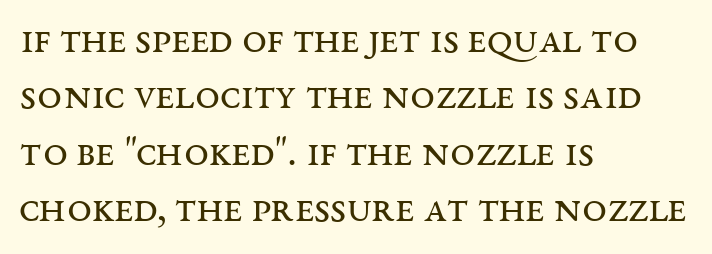
The image shows 44 px regular-weight, wide serif type, upright; set left-aligned, normal line spacing (1.28x), normal letter spacing, not underlined; medium stroke contrast and a large x-height.
